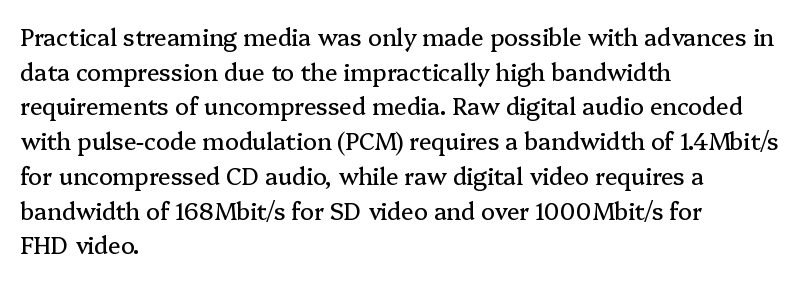
Students, observe: this is what conventionally led text looks like. Has an underline been added? It has not. Words appear dense and cohesive because spacing is normal. If you drew a ruler down the left edge, every line would touch it.
